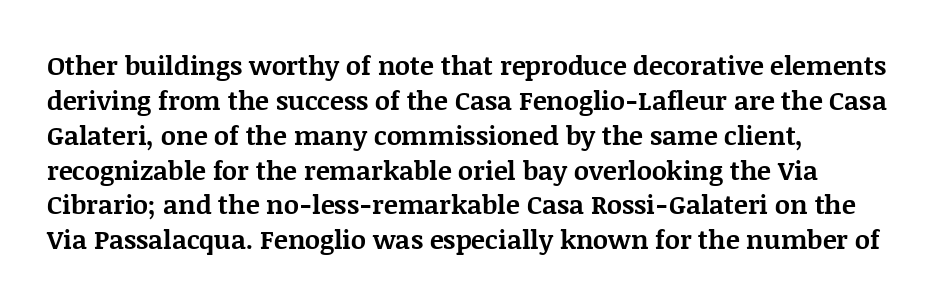
Q: Is the text bold? A: Yes.
Q: Is the text italic (slanted)? A: No, it is upright.
Q: Is the text underlined? A: No.
Q: How is the paragraph aligned? A: Left-aligned.
Q: Is the spacing between letters normal or unusually wide? A: Normal.
Q: Is the spacing between lines tight, normal or loose? A: Normal.
